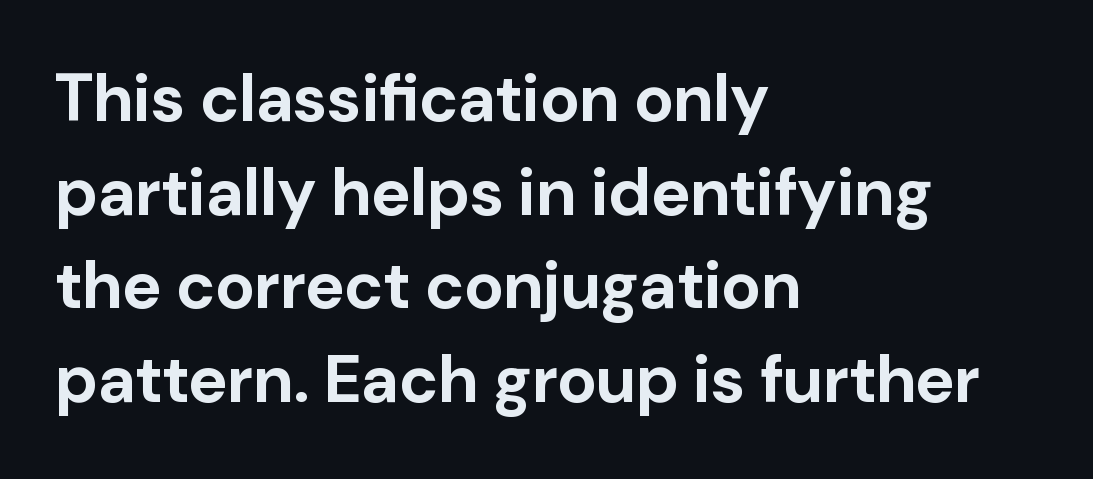
Q: Is the text bold? A: Yes.
Q: Is the text italic (slanted)? A: No, it is upright.
Q: Is the typeface a serif or a sans-serif typeface? A: Sans-serif.
Q: Is the text underlined? A: No.
Q: How is the paragraph aligned? A: Left-aligned.
Q: Is the spacing between letters normal or unusually wide? A: Normal.
Q: Is the spacing between lines tight, normal or loose? A: Normal.
Q: Width (condensed, normal, or wide)? A: Normal.
Q: Stroke contrast? A: Low.
Q: x-height? A: Medium.
Q: Monospaced? A: No.
